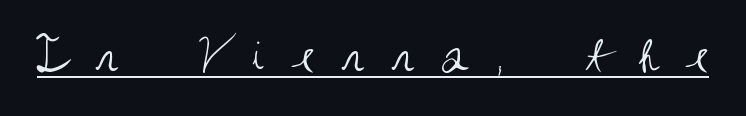
{"serif": "no", "bold": "no", "weight": "regular", "width": "condensed", "stroke_contrast": "medium", "x_height": "large", "monospaced": "no", "underline": "yes", "letter_spacing": "wide", "letter_spacing_em": 0.47, "glyph_px": 53}
